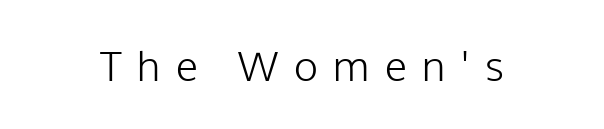
The image shows 41 px light sans-serif type, upright; set unusually wide letter spacing (+0.38 em), not underlined; low stroke contrast and a medium x-height.
